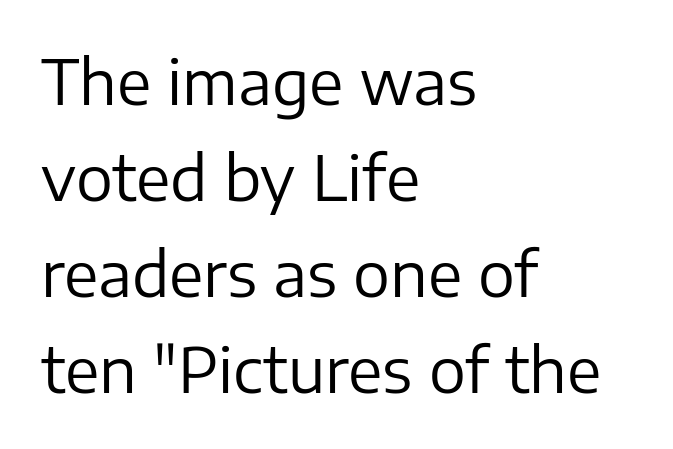
{"serif": "no", "italic": "no", "bold": "no", "weight": "regular", "width": "normal", "stroke_contrast": "low", "x_height": "medium", "monospaced": "no", "underline": "no", "align": "left", "line_spacing": "normal", "line_spacing_ratio": 1.55, "letter_spacing": "normal", "letter_spacing_em": 0.0, "glyph_px": 62}
